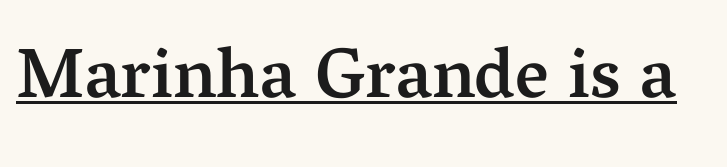
The image shows 71 px semibold serif type, upright; set normal letter spacing, underlined; medium stroke contrast and a medium x-height.
